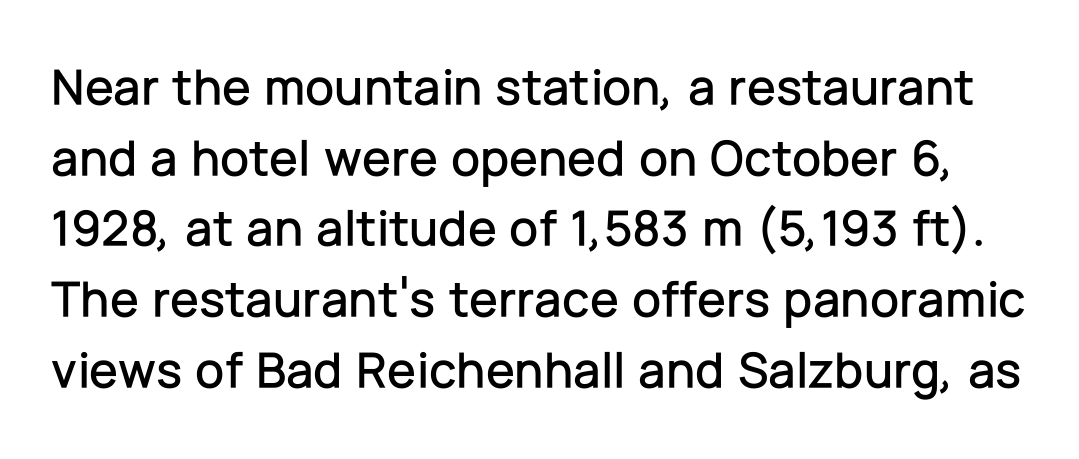
{"serif": "no", "italic": "no", "width": "normal", "stroke_contrast": "low", "x_height": "medium", "monospaced": "no", "underline": "no", "line_spacing": "normal", "line_spacing_ratio": 1.36, "letter_spacing": "normal", "letter_spacing_em": 0.0, "glyph_px": 52}
